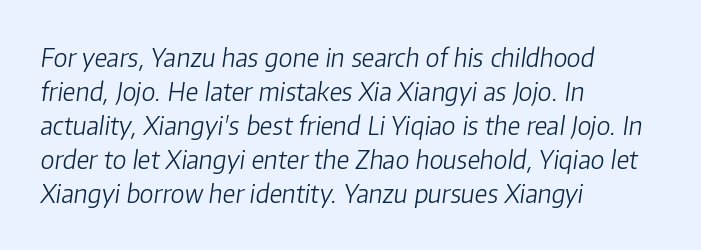
Q: Is the text bold? A: No.
Q: Is the text italic (slanted)? A: Yes, it leans right by about 8 degrees.
Q: Is the text underlined? A: No.
Q: How is the paragraph aligned? A: Left-aligned.
Q: Is the spacing between letters normal or unusually wide? A: Normal.
Q: Is the spacing between lines tight, normal or loose? A: Normal.
